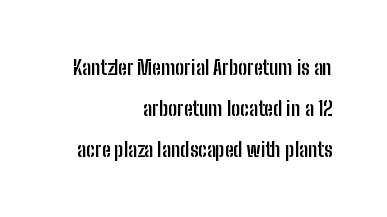
{"italic": "no", "bold": "yes", "underline": "no", "align": "right", "line_spacing": "loose", "line_spacing_ratio": 2.05, "letter_spacing": "normal", "letter_spacing_em": 0.0, "glyph_px": 20}
